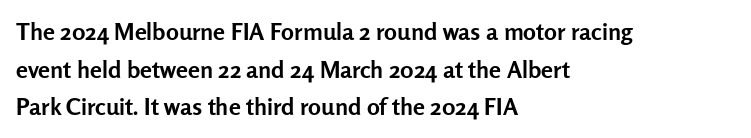
The image shows 24 px bold type, upright; set left-aligned, normal line spacing (1.57x), normal letter spacing, not underlined.
